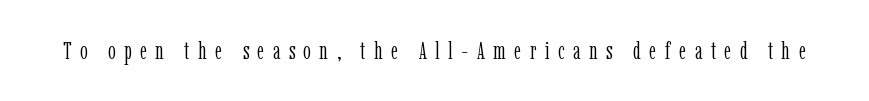
Q: Is the text bold? A: No.
Q: Is the text italic (slanted)? A: No, it is upright.
Q: Is the text underlined? A: No.
Q: Is the spacing between letters normal or unusually wide? A: Unusually wide.
